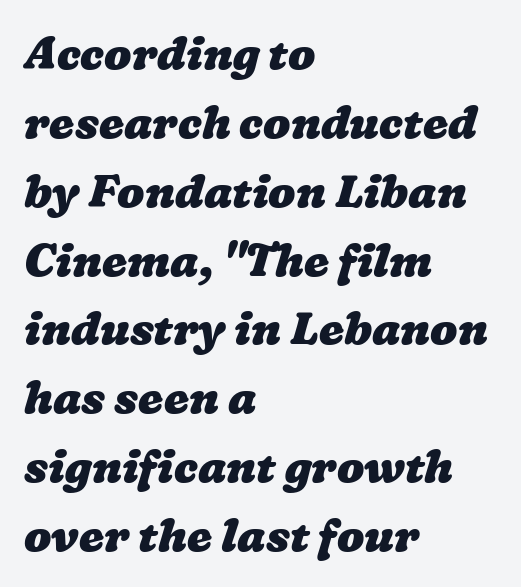
Do the characters align in a grid? No, the font is proportional. Thick stems and heavy bowls — unmistakably bold. Every row of glyphs begins at an identical x-position on the left. This rendering leaves character spacing at its baseline value.
